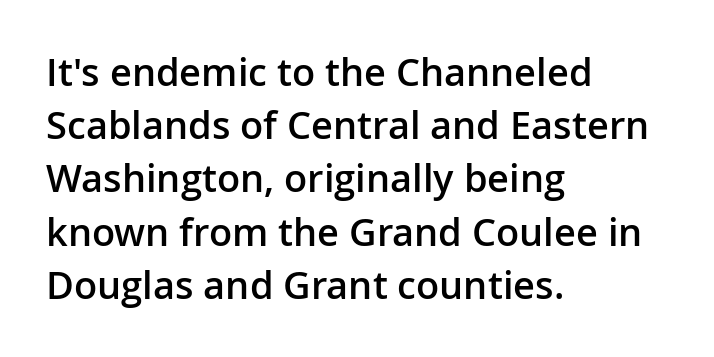
{"serif": "no", "italic": "no", "bold": "semi", "weight": "semibold", "width": "normal", "stroke_contrast": "low", "x_height": "medium", "monospaced": "no", "underline": "no", "align": "left", "line_spacing": "normal", "line_spacing_ratio": 1.4, "letter_spacing": "normal", "letter_spacing_em": 0.0, "glyph_px": 38}
